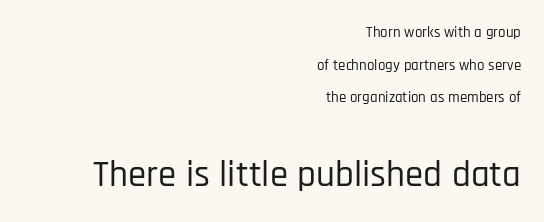
Which margin do the lines hug? The right one — the left edge is uneven. Spacing between characters is what you'd get straight out of the box. You can tell from the bare stems that sans-serif type was used. Every character sits straight up, as roman type does.
